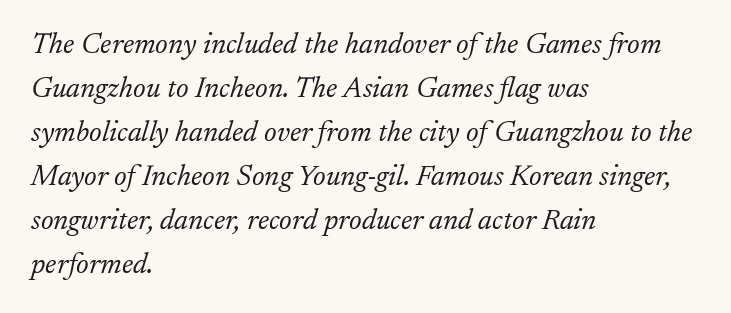
Slanted lettering throughout. The gap between lines stays unmarked. The setting favours the left margin, as ordinary paragraphs usually do. Unlike a clean sans, this face finishes its strokes with serifs.
